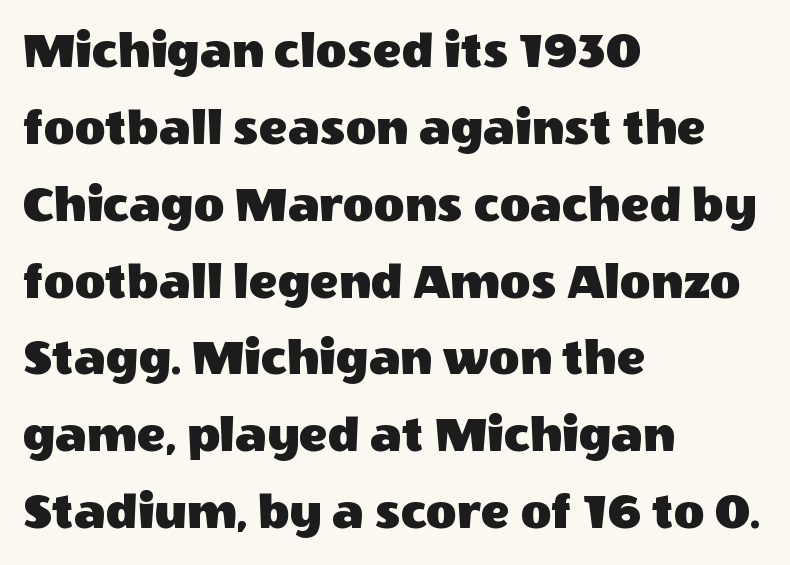
The image shows 53 px sans-serif type, upright; set left-aligned, normal line spacing (1.45x), normal letter spacing, not underlined; a large x-height.
